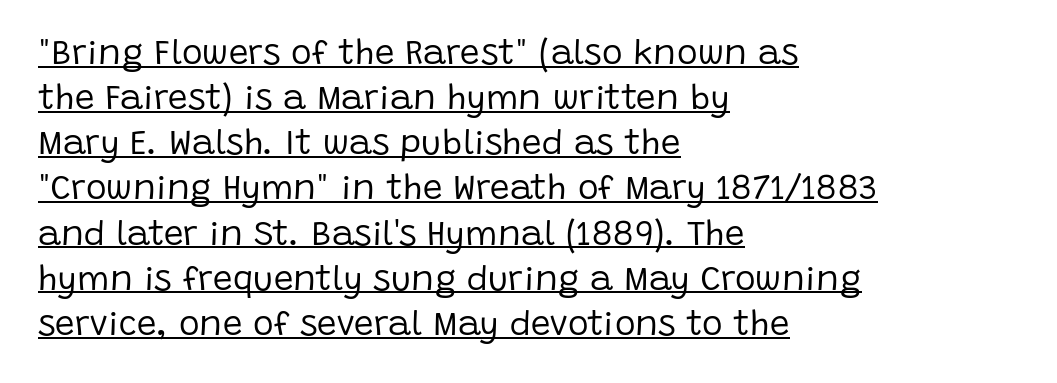
Q: Is the text bold? A: No.
Q: Is the text italic (slanted)? A: No, it is upright.
Q: Is the typeface a serif or a sans-serif typeface? A: Sans-serif.
Q: Is the text underlined? A: Yes.
Q: How is the paragraph aligned? A: Left-aligned.
Q: Is the spacing between letters normal or unusually wide? A: Normal.
Q: Is the spacing between lines tight, normal or loose? A: Normal.
Q: Width (condensed, normal, or wide)? A: Normal.
Q: Stroke contrast? A: Low.
Q: x-height? A: Large.
Q: Monospaced? A: No.
